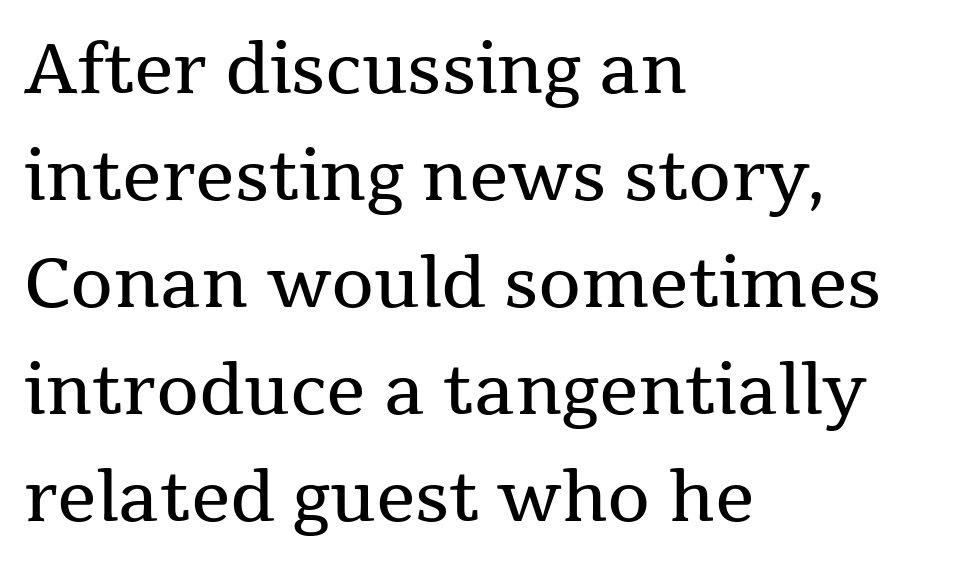
{"serif": "yes", "italic": "no", "bold": "no", "weight": "regular", "width": "normal", "stroke_contrast": "medium", "x_height": "medium", "monospaced": "no", "underline": "no", "align": "left", "line_spacing": "normal", "line_spacing_ratio": 1.55, "letter_spacing": "normal", "letter_spacing_em": 0.0, "glyph_px": 69}
